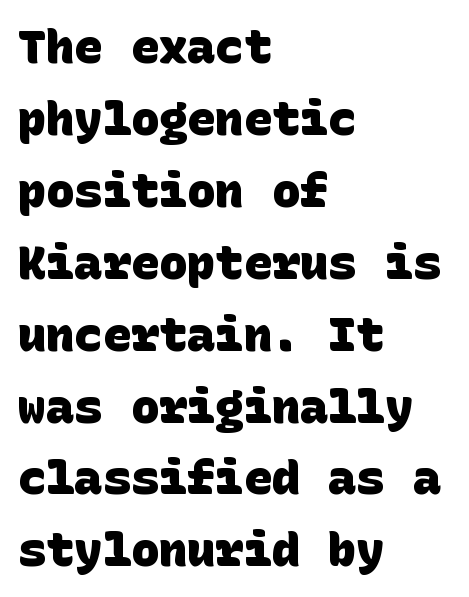
{"serif": "no", "bold": "yes", "weight": "heavy", "width": "normal", "stroke_contrast": "low", "x_height": "large", "underline": "no", "align": "left", "line_spacing": "normal", "line_spacing_ratio": 1.53, "letter_spacing": "normal", "letter_spacing_em": 0.0, "glyph_px": 47}
